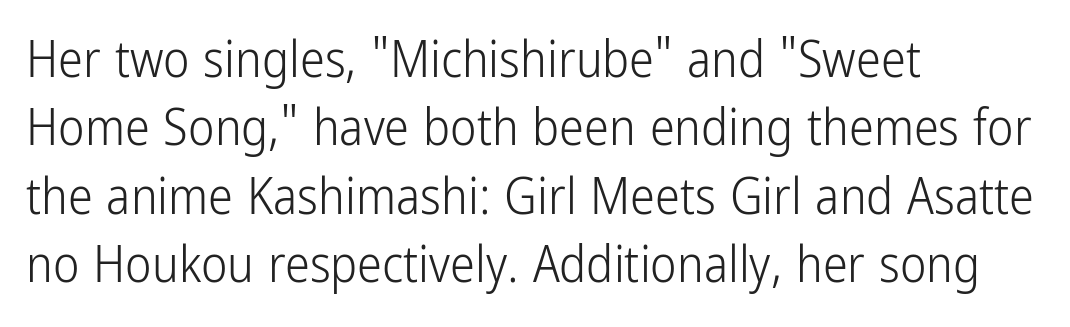
The image shows 50 px light, condensed sans-serif type, upright; set left-aligned, normal line spacing (1.37x), normal letter spacing, not underlined; low stroke contrast and a medium x-height.
